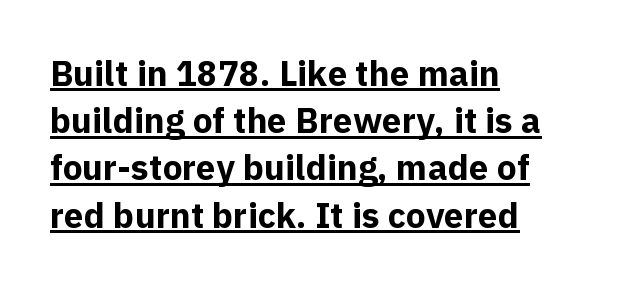
To sum up the face: it is a sans, with no serifs. Quick note: underline on. Spacing verdict: proportional, widths tailored to each character. Bold? Absolutely — the strokes are thick and heavy. The gaps between neighbouring characters are ordinary and unremarkable. Italic: no, the glyphs are upright roman.
